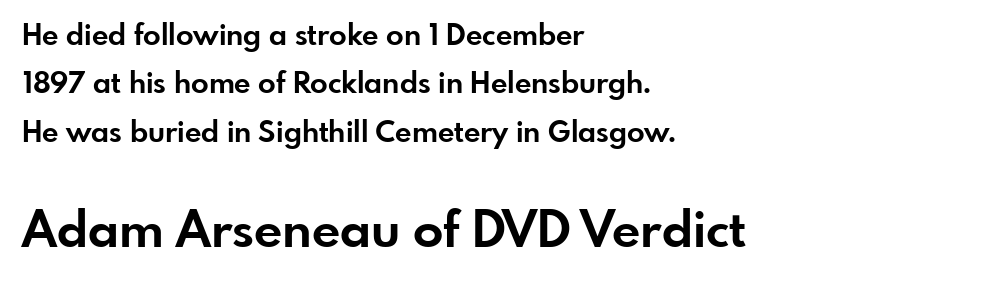
{"serif": "no", "italic": "no", "bold": "yes", "weight": "bold", "width": "normal", "stroke_contrast": "low", "x_height": "small", "monospaced": "no", "underline": "no", "align": "left", "line_spacing": "normal", "line_spacing_ratio": 1.67, "letter_spacing": "normal", "letter_spacing_em": 0.0, "larger_block": "second", "size_ratio": 1.72, "glyph_px": 50}
